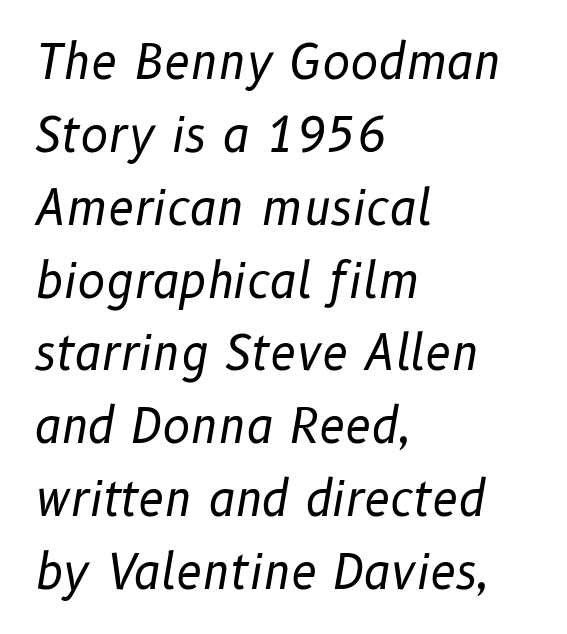
Q: Is the text bold? A: No.
Q: Is the text italic (slanted)? A: Yes, it leans right by about 10 degrees.
Q: Is the text underlined? A: No.
Q: How is the paragraph aligned? A: Left-aligned.
Q: Is the spacing between letters normal or unusually wide? A: Normal.
Q: Is the spacing between lines tight, normal or loose? A: Normal.
Q: Width (condensed, normal, or wide)? A: Normal.
Q: Stroke contrast? A: Low.
Q: x-height? A: Medium.
Q: Monospaced? A: No.
